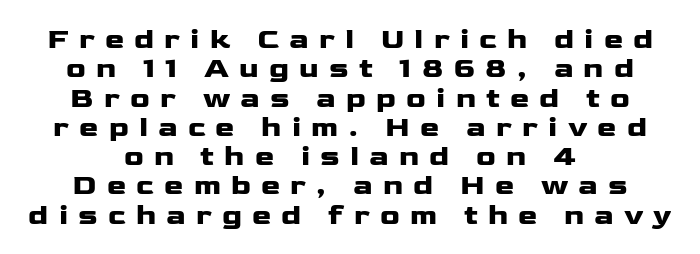
These lines are centered, leaving both edges ragged. The letters stand straight up with perfectly vertical stems. The passage shown is typeset with a sans-serif family. In terms of leading, this rendering errs on the cramped side. Looks like regular typesetting: each glyph gets only the width it needs.
